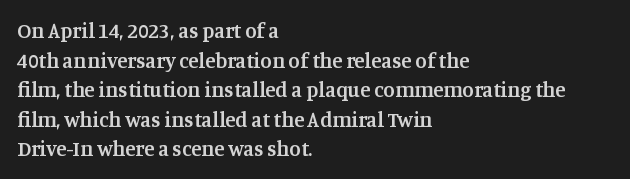
If you measured baseline to baseline, you'd find a middling distance. No italicization has been applied; the sample stays upright. If you drew a ruler down the left edge, every line would touch it. Has an underline been added? It has not. Semibold letterforms, between regular and bold. Here the glyphs are tracked normally, forming tight word shapes.
